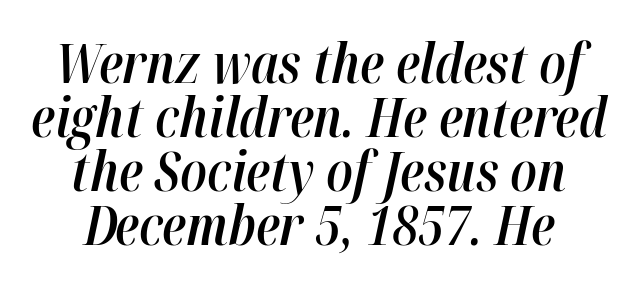
The rendering positions every line midway between the sides. Looks like regular typesetting: each glyph gets only the width it needs. Underline: absent. It's the slanting kind of type. This rendering leaves character spacing at its baseline value. Reading down the column, the eye jumps only a short way to each next line.
